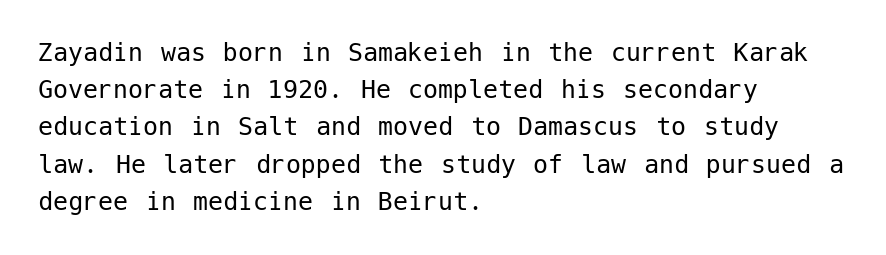
{"serif": "no", "italic": "no", "bold": "no", "weight": "regular", "width": "normal", "stroke_contrast": "low", "x_height": "medium", "underline": "no", "align": "left", "line_spacing_ratio": 1.24, "letter_spacing": "normal", "letter_spacing_em": 0.0, "glyph_px": 30}
